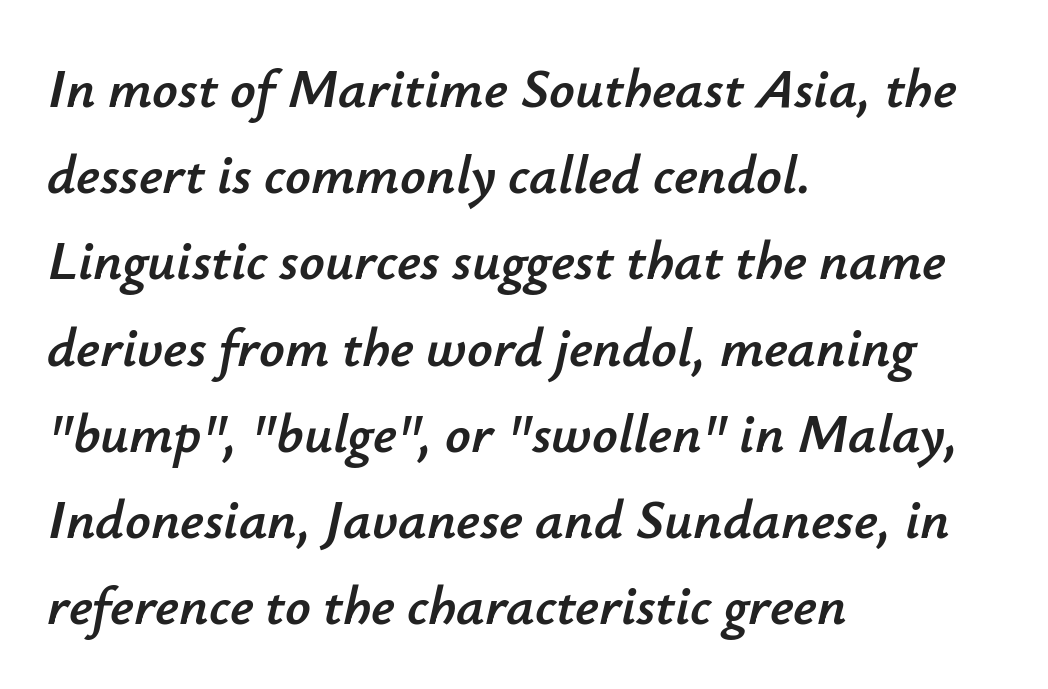
Q: Is the text italic (slanted)? A: Yes, it leans right by about 12 degrees.
Q: Is the text underlined? A: No.
Q: How is the paragraph aligned? A: Left-aligned.
Q: Is the spacing between letters normal or unusually wide? A: Normal.
Q: Is the spacing between lines tight, normal or loose? A: Normal.
Q: Width (condensed, normal, or wide)? A: Normal.
Q: Stroke contrast? A: Low.
Q: x-height? A: Small.
Q: Monospaced? A: No.
